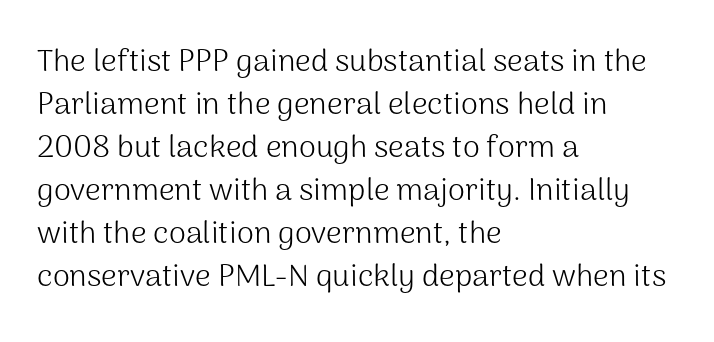
In terms of posture, this sample is upright. The rag falls on the right side of this text block. I'd call this a sans setting — the letters go barefoot. Decoration check: the copy has no underline.
